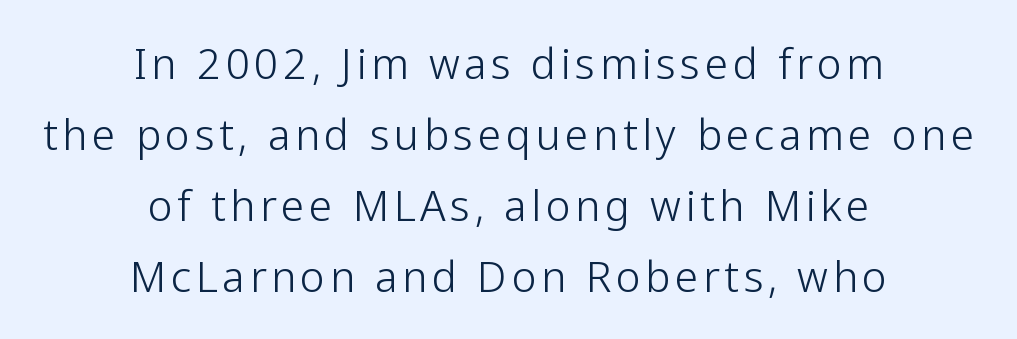
Is there any slant? The stems are plumb. Character widths vary here, with narrow letters taking less room than wide ones. Heaviness? Minimal to ordinary, like unemphasized prose. Students, observe: this is what conventionally led text looks like. Where is the straight margin? There isn't one; the lines are centered.
